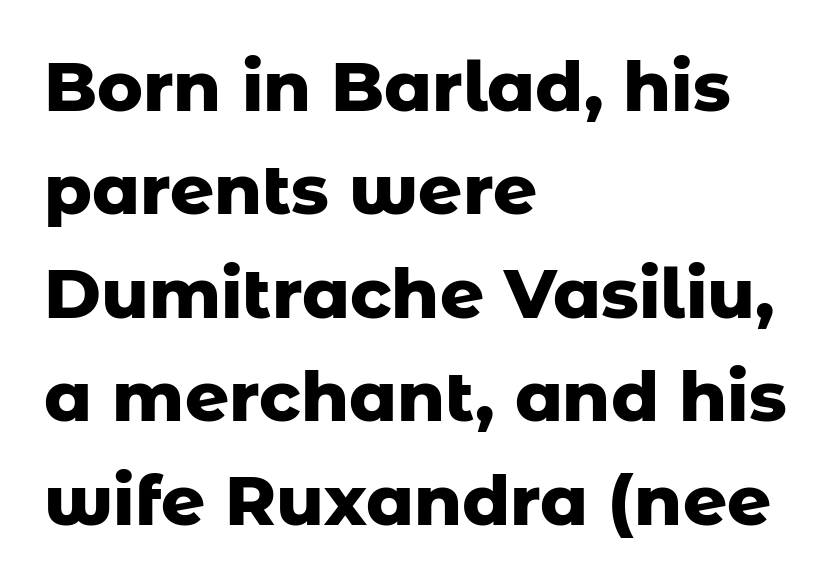
Teacher's note: observe the even left margin — that is flush-left alignment. The glyphs in this specimen are sans serif. How would I describe the line gaps? Plain and ordinary. Does extra space separate the letters? No, they use regular spacing. These words are printed bold, with thick strokes throughout.
